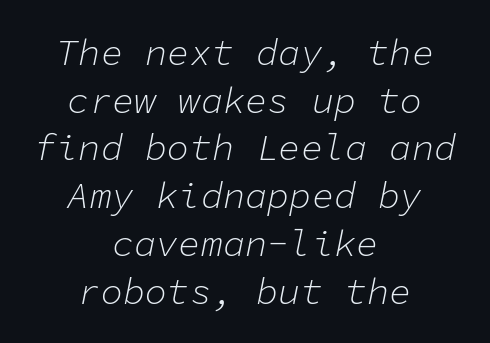
The image shows 37 px light type, italic (leaning right), monospaced; set centered, normal line spacing (1.29x), normal letter spacing, not underlined; low stroke contrast and a medium x-height.
